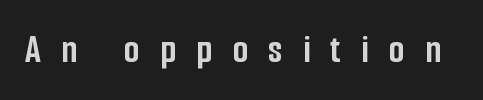
Q: Is the text bold? A: Yes.
Q: Is the text italic (slanted)? A: No, it is upright.
Q: Is the typeface a serif or a sans-serif typeface? A: Sans-serif.
Q: Is the text underlined? A: No.
Q: Is the spacing between letters normal or unusually wide? A: Unusually wide.
Q: Width (condensed, normal, or wide)? A: Condensed.
Q: Stroke contrast? A: Low.
Q: x-height? A: Medium.
Q: Monospaced? A: No.
